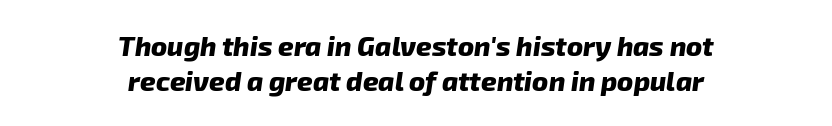
Q: Is the text bold? A: Yes.
Q: Is the text italic (slanted)? A: Yes, it leans right by about 8 degrees.
Q: Is the text underlined? A: No.
Q: How is the paragraph aligned? A: Centered.
Q: Is the spacing between letters normal or unusually wide? A: Normal.
Q: Is the spacing between lines tight, normal or loose? A: Normal.
